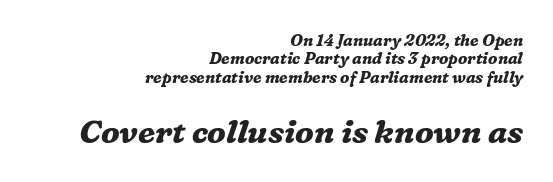
The image shows 32 px bold serif type, italic (leaning right); set right-aligned, tight line spacing (1.15x), normal letter spacing, not underlined; the second (bottom) block is 2.0x larger; medium stroke contrast and a medium x-height.
